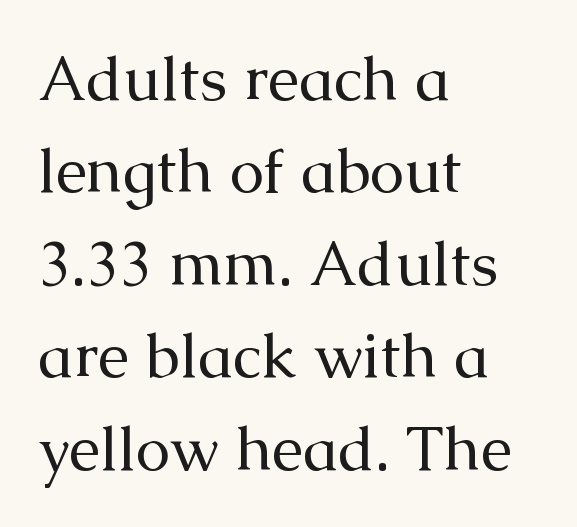
{"serif": "yes", "italic": "no", "bold": "no", "weight": "regular", "width": "normal", "stroke_contrast": "medium", "x_height": "medium", "monospaced": "no", "underline": "no", "align": "left", "line_spacing": "normal", "line_spacing_ratio": 1.49, "letter_spacing": "normal", "letter_spacing_em": 0.0, "glyph_px": 62}
